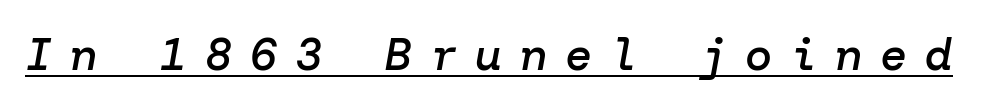
Q: Is the text bold? A: Semi-bold.
Q: Is the text italic (slanted)? A: Yes, it leans right by about 10 degrees.
Q: Is the text underlined? A: Yes.
Q: Is the spacing between letters normal or unusually wide? A: Unusually wide.
Q: Width (condensed, normal, or wide)? A: Normal.
Q: Stroke contrast? A: Low.
Q: x-height? A: Medium.
